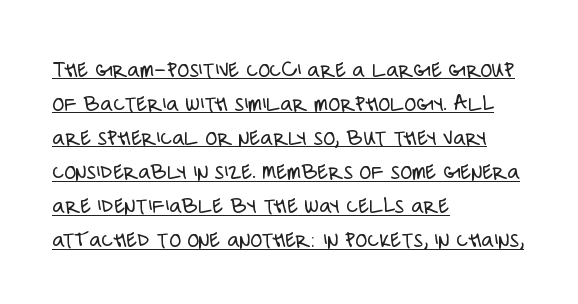
Italic: no, the glyphs are upright roman. The gaps between neighbouring characters are ordinary and unremarkable. Weight: in the light-to-regular range. Leading matches the norm, producing a regular column. Caption: multi-line text, flush left, ragged right. Glance below the letters and you will spot a drawn line.
